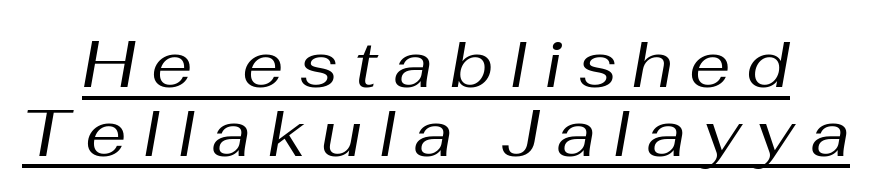
Q: Is the text bold? A: No.
Q: Is the text italic (slanted)? A: Yes, it leans right by about 10 degrees.
Q: Is the text underlined? A: Yes.
Q: Is the spacing between letters normal or unusually wide? A: Unusually wide.
Q: Is the spacing between lines tight, normal or loose? A: Tight.
Q: Width (condensed, normal, or wide)? A: Normal.
Q: Stroke contrast? A: Medium.
Q: x-height? A: Medium.
Q: Monospaced? A: No.
